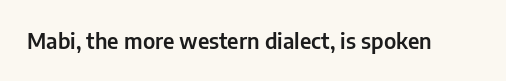
Every character sits straight up, as roman type does. The string is rendered with underlining switched off. Students, note that the glyphs here touch the page at normal intervals.
